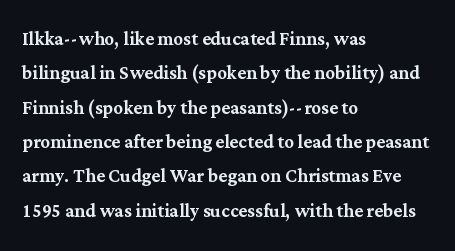
Q: Is the text italic (slanted)? A: No, it is upright.
Q: Is the text underlined? A: No.
Q: How is the paragraph aligned? A: Left-aligned.
Q: Is the spacing between letters normal or unusually wide? A: Normal.
Q: Is the spacing between lines tight, normal or loose? A: Normal.
